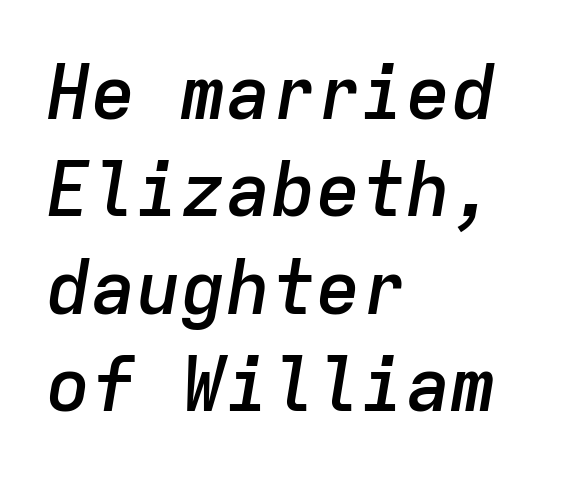
The image shows 75 px semibold type, italic (leaning right), monospaced; set left-aligned, normal line spacing (1.3x), normal letter spacing, not underlined; low stroke contrast and a medium x-height.
